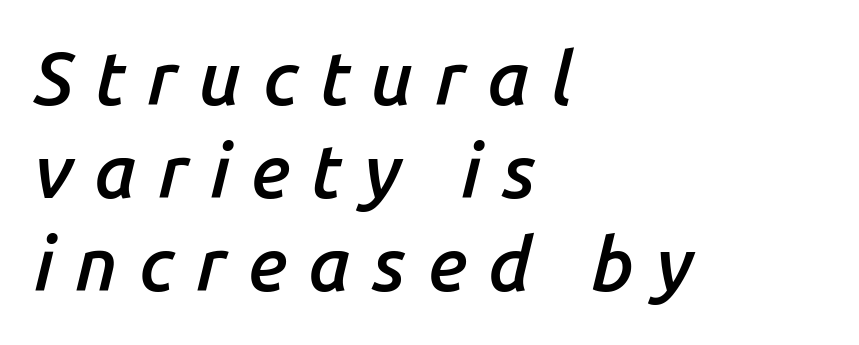
{"italic": "yes", "lean": "right", "slant_degrees": 14, "bold": "semi", "weight": "semibold", "width": "normal", "stroke_contrast": "low", "x_height": "medium", "monospaced": "no", "underline": "no", "align": "left", "line_spacing_ratio": 1.24, "letter_spacing": "wide", "letter_spacing_em": 0.28, "glyph_px": 75}
